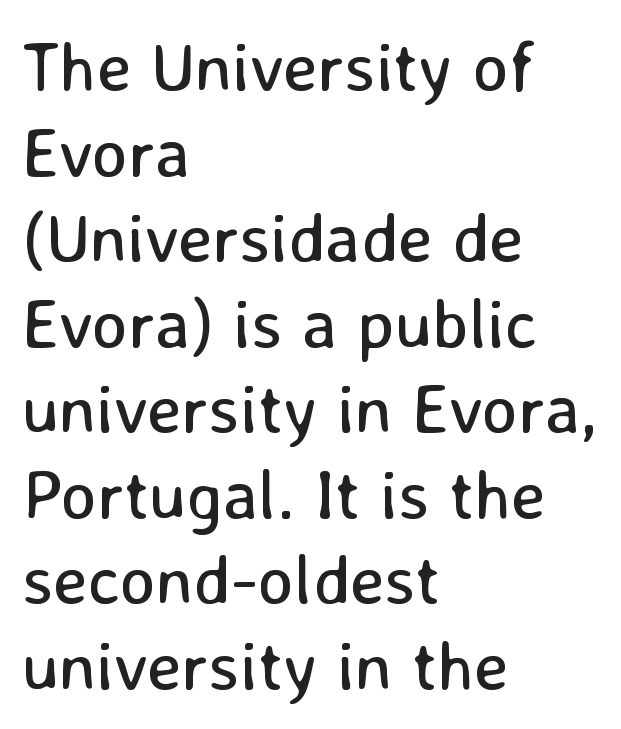
{"serif": "no", "italic": "no", "bold": "no", "weight": "regular", "width": "normal", "stroke_contrast": "low", "x_height": "medium", "monospaced": "no", "underline": "no", "align": "left", "line_spacing_ratio": 1.24, "letter_spacing": "normal", "letter_spacing_em": 0.0, "glyph_px": 69}
